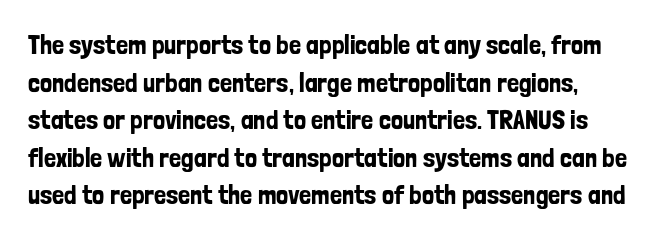
The image shows 27 px text type, upright; set normal line spacing (1.39x), normal letter spacing, not underlined.
